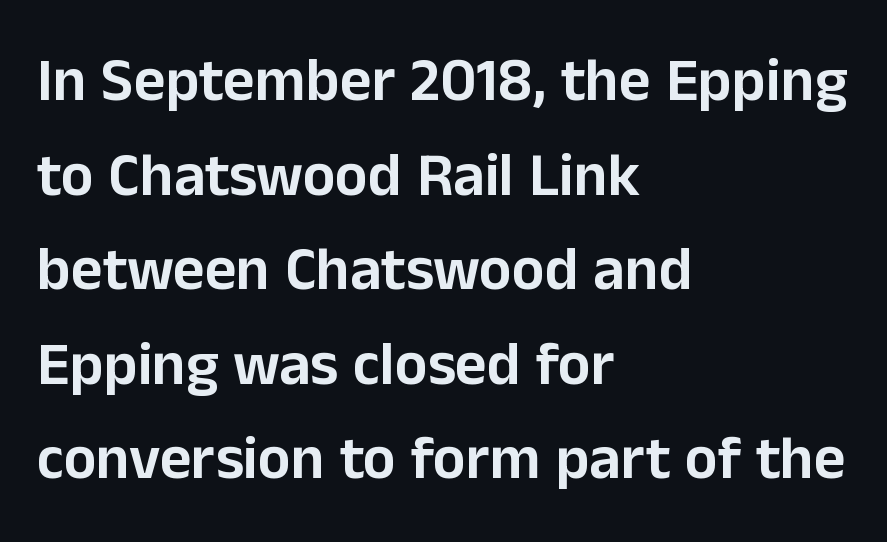
{"serif": "no", "italic": "no", "width": "normal", "stroke_contrast": "low", "x_height": "medium", "monospaced": "no", "underline": "no", "align": "left", "line_spacing": "normal", "line_spacing_ratio": 1.55, "letter_spacing": "normal", "letter_spacing_em": 0.0, "glyph_px": 61}
